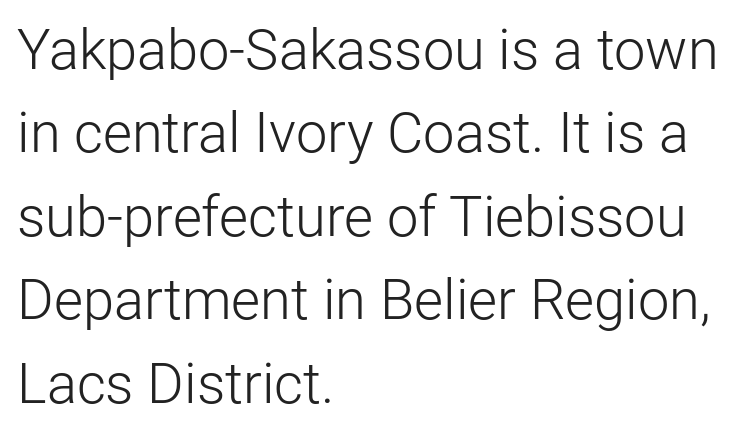
The image shows 56 px light sans-serif type, upright; set left-aligned, normal line spacing (1.49x), normal letter spacing, not underlined; low stroke contrast and a medium x-height.
